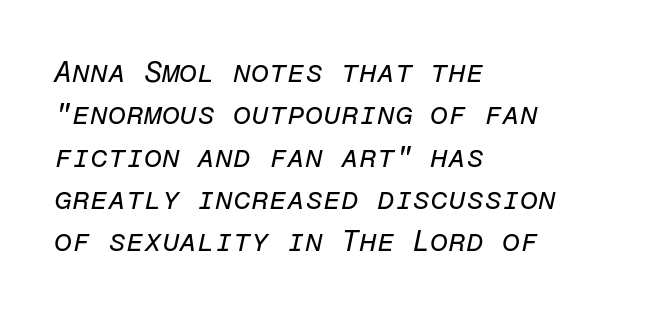
Q: Is the text bold? A: No.
Q: Is the text italic (slanted)? A: Yes, it leans right by about 12 degrees.
Q: Is the text underlined? A: No.
Q: How is the paragraph aligned? A: Left-aligned.
Q: Is the spacing between letters normal or unusually wide? A: Normal.
Q: Is the spacing between lines tight, normal or loose? A: Normal.
Q: Width (condensed, normal, or wide)? A: Normal.
Q: Stroke contrast? A: Low.
Q: x-height? A: Medium.
Q: Monospaced? A: Yes.
